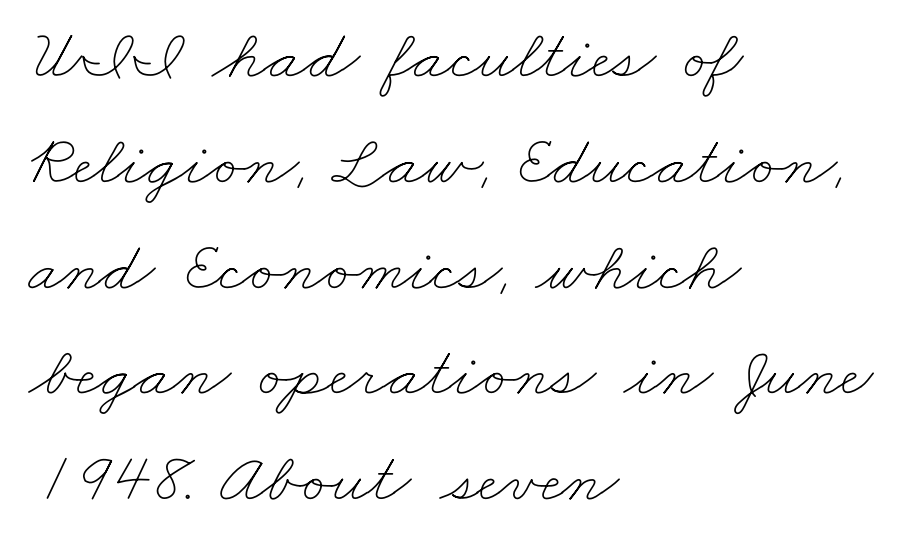
The image shows 71 px thin, wide type; set left-aligned, normal line spacing (1.49x), normal letter spacing, not underlined; low stroke contrast and a small x-height.
